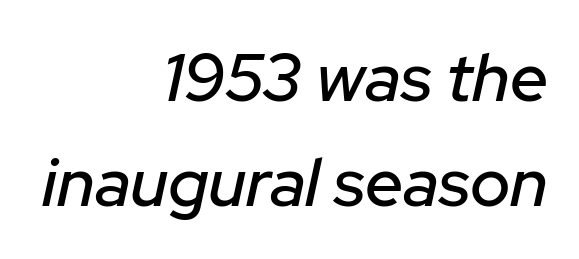
Q: Is the text italic (slanted)? A: Yes, it leans right by about 12 degrees.
Q: Is the text underlined? A: No.
Q: How is the paragraph aligned? A: Right-aligned.
Q: Is the spacing between letters normal or unusually wide? A: Normal.
Q: Is the spacing between lines tight, normal or loose? A: Normal.
Q: Width (condensed, normal, or wide)? A: Normal.
Q: Stroke contrast? A: Low.
Q: x-height? A: Medium.
Q: Monospaced? A: No.
